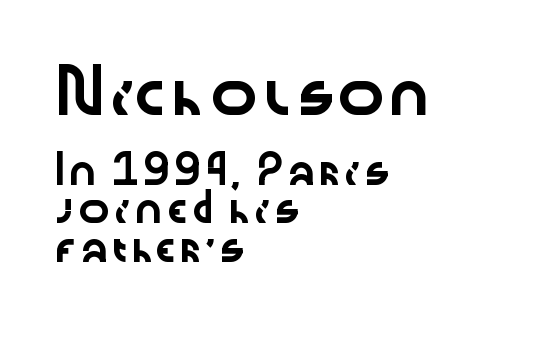
Q: Is the text italic (slanted)? A: No, it is upright.
Q: Is the typeface a serif or a sans-serif typeface? A: Sans-serif.
Q: Is the text underlined? A: No.
Q: How is the paragraph aligned? A: Left-aligned.
Q: Is the spacing between letters normal or unusually wide? A: Normal.
Q: Is the spacing between lines tight, normal or loose? A: Normal.
Q: Which block of text is set in a larger size, the first (top) or the second (bottom)? A: The first (top) one.
Q: Width (condensed, normal, or wide)? A: Wide.
Q: Stroke contrast? A: Low.
Q: x-height? A: Medium.
Q: Monospaced? A: No.
